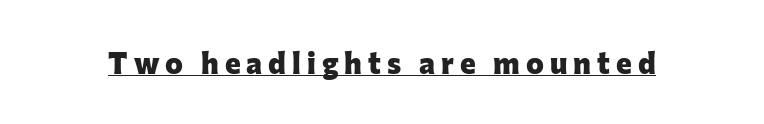
{"serif": "no", "italic": "no", "bold": "yes", "weight": "heavy", "width": "normal", "stroke_contrast": "low", "x_height": "medium", "monospaced": "no", "underline": "yes", "letter_spacing": "wide", "letter_spacing_em": 0.2, "glyph_px": 30}
